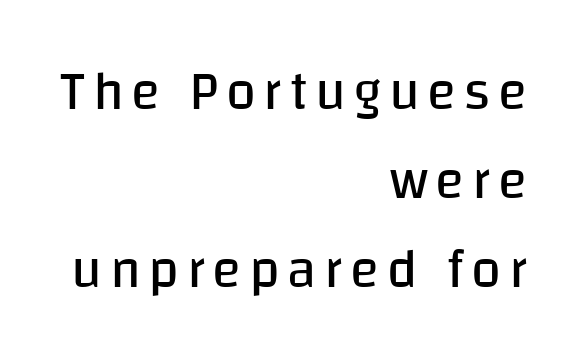
{"serif": "no", "italic": "no", "bold": "no", "weight": "regular", "width": "normal", "stroke_contrast": "low", "x_height": "large", "monospaced": "no", "underline": "no", "align": "right", "line_spacing": "normal", "line_spacing_ratio": 1.65, "glyph_px": 54}
